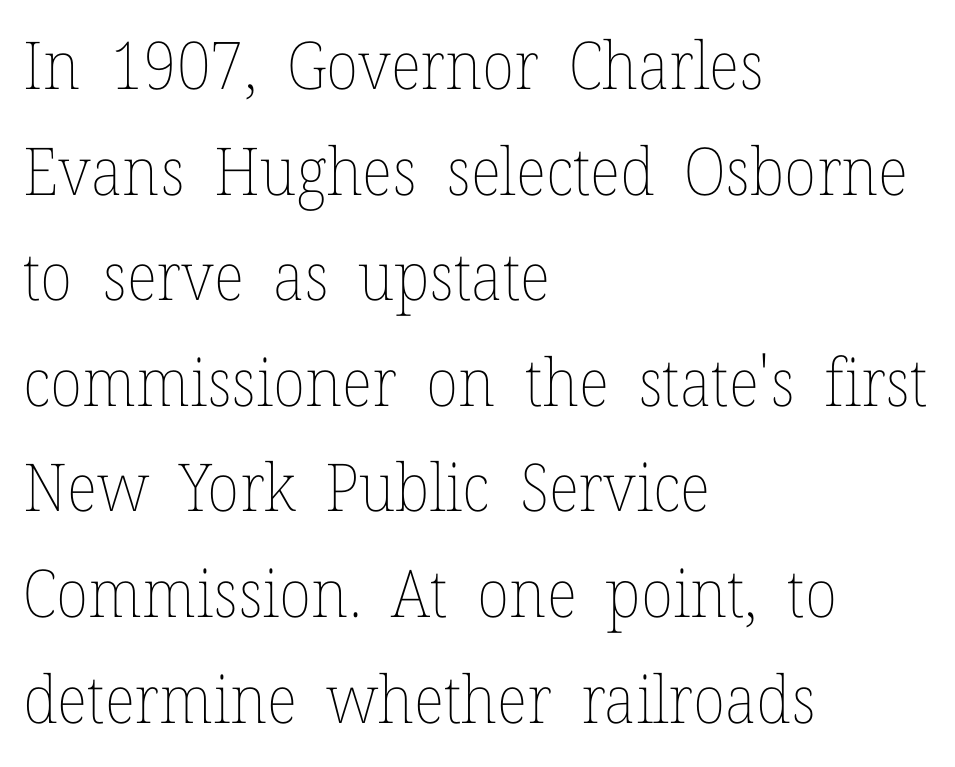
The image shows 66 px thin type, upright; set left-aligned, normal line spacing (1.6x), normal letter spacing, not underlined; low stroke contrast and a medium x-height.
